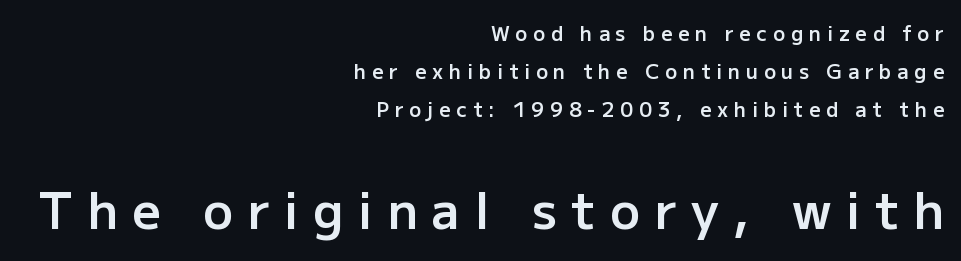
The zone under the glyphs is completely vacant. Size hierarchy here favors the trailing block over the leading one. This is moderately heavy type, rendered in semibold. This sample has the flowing, uneven cadence of proportional lettering. Does the lettering tilt? It doesn't — this is upright.
